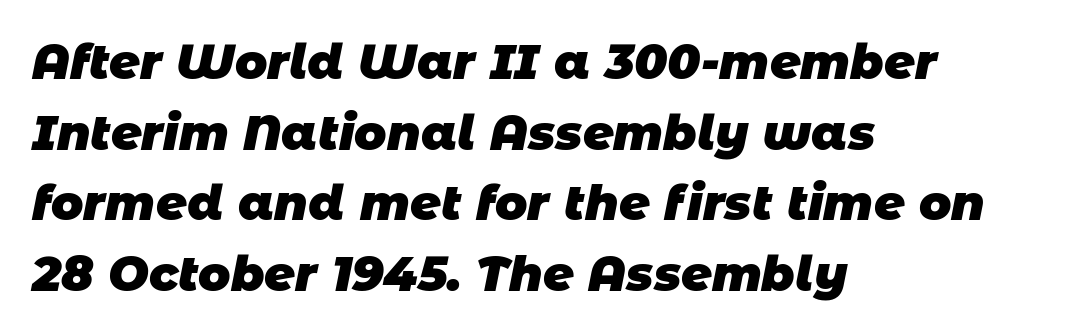
{"serif": "no", "bold": "yes", "weight": "heavy", "width": "normal", "stroke_contrast": "low", "x_height": "large", "monospaced": "no", "underline": "no", "align": "left", "line_spacing": "normal", "line_spacing_ratio": 1.47, "letter_spacing": "normal", "letter_spacing_em": 0.0, "glyph_px": 48}
